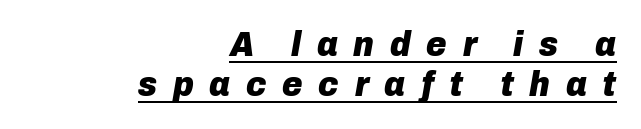
The image shows 35 px heavy type, italic (leaning right); set right-aligned, tight line spacing (1.13x), unusually wide letter spacing (+0.45 em), underlined; low stroke contrast and a medium x-height.
